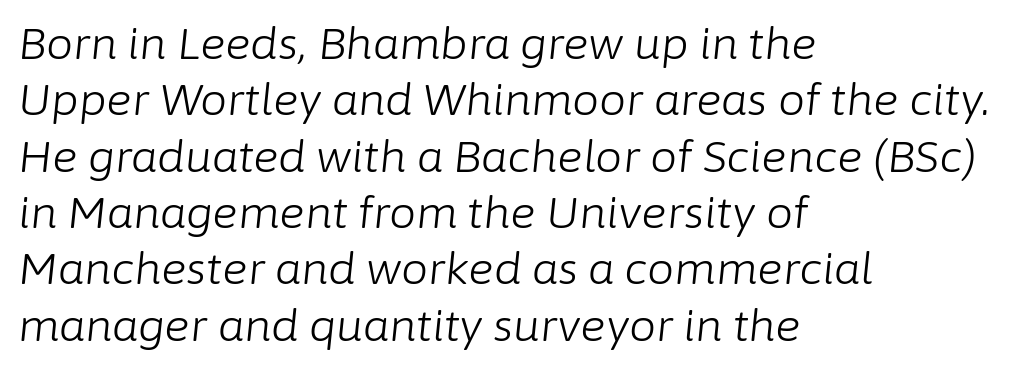
The image shows 43 px light type, italic (leaning right); set left-aligned, normal line spacing (1.31x), normal letter spacing, not underlined; low stroke contrast and a medium x-height.
